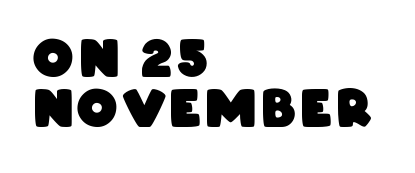
{"serif": "no", "bold": "yes", "weight": "heavy", "width": "condensed", "stroke_contrast": "low", "x_height": "large", "monospaced": "no", "underline": "no", "align": "left", "line_spacing": "tight", "line_spacing_ratio": 0.99, "glyph_px": 51}
